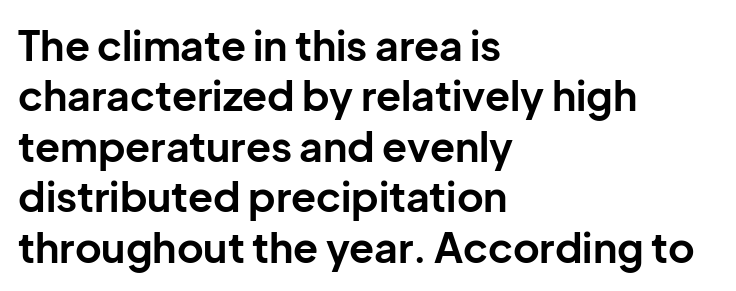
The image shows 41 px bold sans-serif type, upright; set left-aligned, line spacing 1.23x, normal letter spacing, not underlined; low stroke contrast and a medium x-height.
